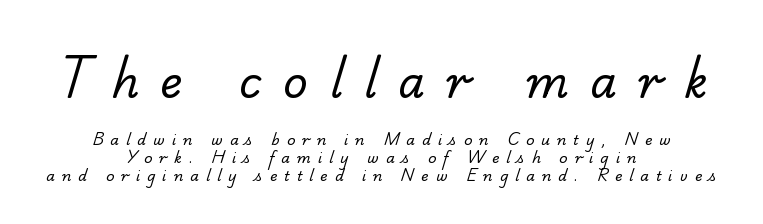
Q: Is the text bold? A: No.
Q: Is the text underlined? A: No.
Q: How is the paragraph aligned? A: Centered.
Q: Is the spacing between letters normal or unusually wide? A: Unusually wide.
Q: Is the spacing between lines tight, normal or loose? A: Normal.
Q: Which block of text is set in a larger size, the first (top) or the second (bottom)? A: The first (top) one.
Q: Width (condensed, normal, or wide)? A: Normal.
Q: Stroke contrast? A: Low.
Q: x-height? A: Small.
Q: Monospaced? A: No.
